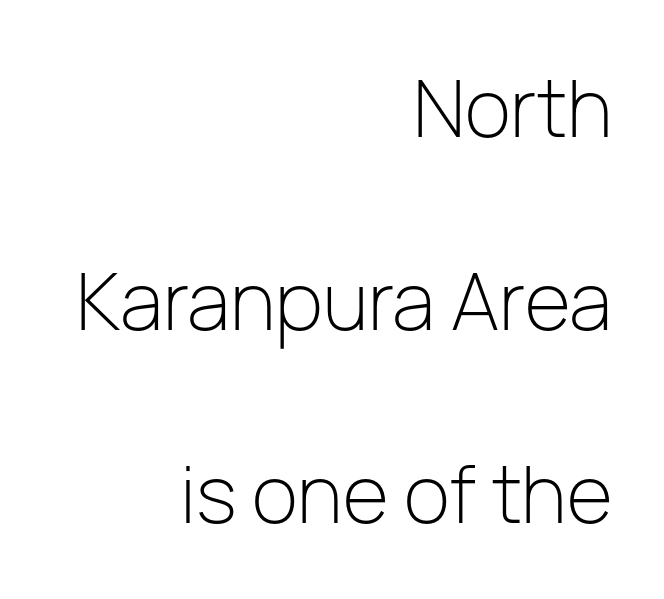
Q: Is the text bold? A: No.
Q: Is the text italic (slanted)? A: No, it is upright.
Q: Is the typeface a serif or a sans-serif typeface? A: Sans-serif.
Q: Is the text underlined? A: No.
Q: How is the paragraph aligned? A: Right-aligned.
Q: Is the spacing between letters normal or unusually wide? A: Normal.
Q: Is the spacing between lines tight, normal or loose? A: Loose.
Q: Width (condensed, normal, or wide)? A: Normal.
Q: Stroke contrast? A: Low.
Q: x-height? A: Medium.
Q: Monospaced? A: No.
